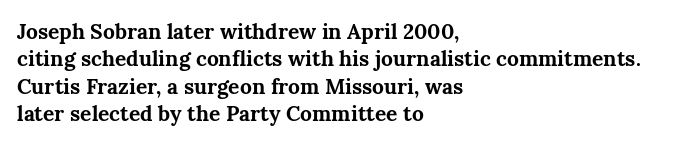
{"italic": "no", "bold": "yes", "underline": "no", "align": "left", "line_spacing": "normal", "line_spacing_ratio": 1.3, "letter_spacing": "normal", "letter_spacing_em": 0.0, "glyph_px": 21}
